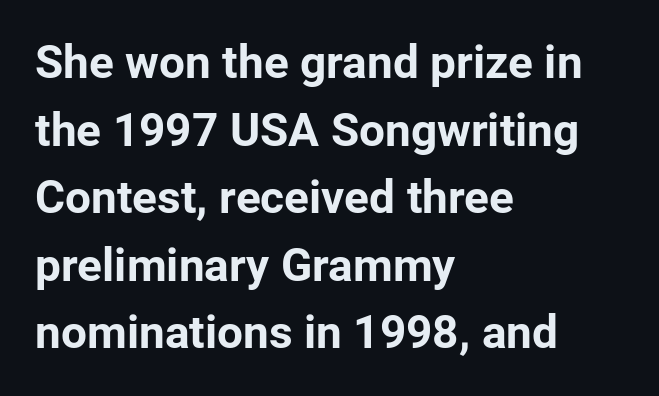
How would I describe the line gaps? Plain and ordinary. Casual observation: everything's shoved over to the left. On the weight axis this lands at bold, roughly 700. The rendering uses natural spacing where letterforms have individual widths. Spacing between characters is what you'd get straight out of the box. The letters carry no serifs — their stems end cleanly without finishing strokes.
